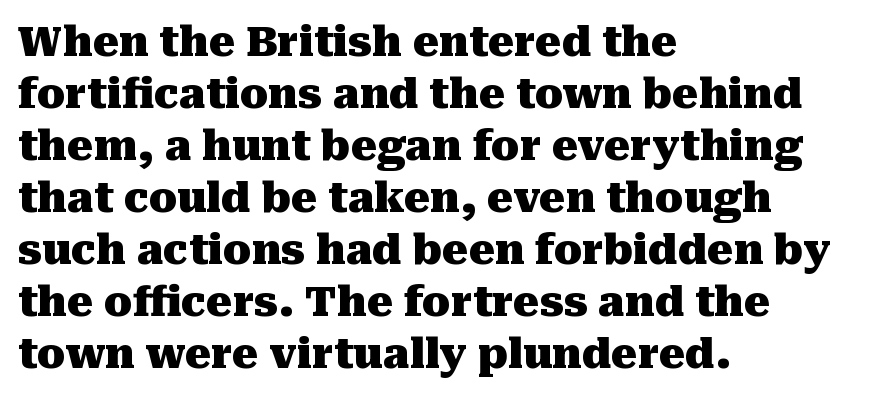
The image shows 41 px heavy serif type, upright; set left-aligned, normal line spacing (1.27x), normal letter spacing, not underlined; medium stroke contrast and a medium x-height.
